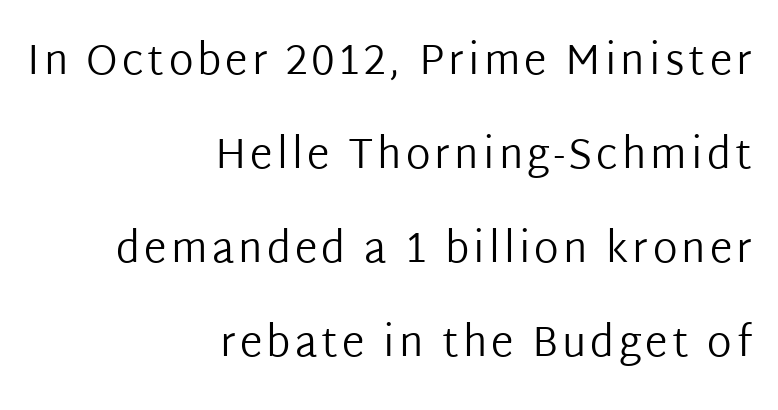
Check where the strokes stop: nothing finishes them off — pure sans. Each letter keeps its own natural width here, so spacing adapts to shape. Nobody drew a line under any word here. Stroke mass is kept to a normal reading level or below. All the whitespace from short lines collects on the left.
